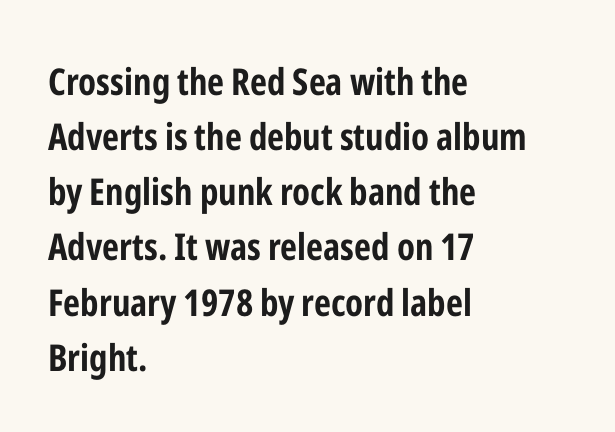
Q: Is the text bold? A: Yes.
Q: Is the text italic (slanted)? A: No, it is upright.
Q: Is the typeface a serif or a sans-serif typeface? A: Sans-serif.
Q: Is the text underlined? A: No.
Q: How is the paragraph aligned? A: Left-aligned.
Q: Is the spacing between letters normal or unusually wide? A: Normal.
Q: Is the spacing between lines tight, normal or loose? A: Normal.
Q: Width (condensed, normal, or wide)? A: Condensed.
Q: Stroke contrast? A: Low.
Q: x-height? A: Medium.
Q: Monospaced? A: No.
